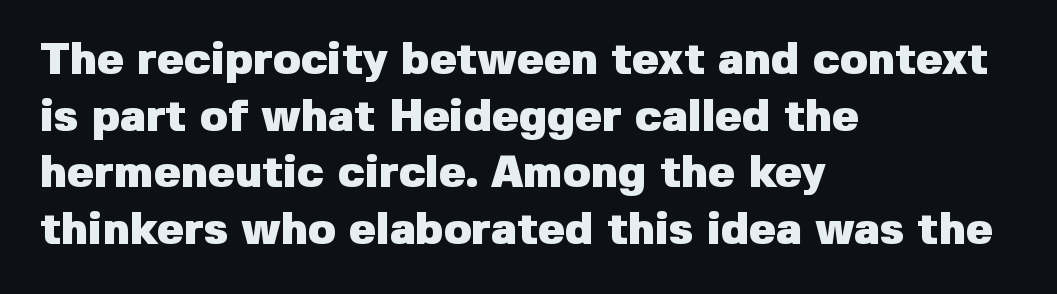
Characters remain perfectly vertical along every line. The face used here has the dense, thick strokes of a bold. Does the leading feel generous? No, just average. This rendering uses left alignment, leaving the right contour irregular.
